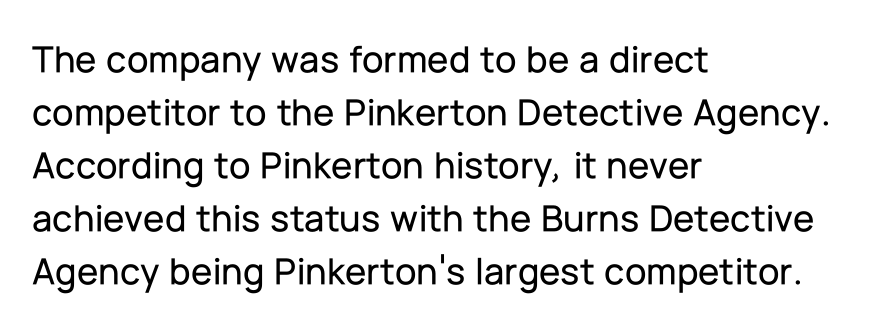
Varying glyph widths throughout — classic text-font behaviour. A sans-serif font was chosen for this passage. Anything drawn beneath the words? Only blank space. Normally led — the rows are evenly, conventionally spaced. If you drew a line through each stem, it would be perfectly vertical. The setting favours the left margin, as ordinary paragraphs usually do.
